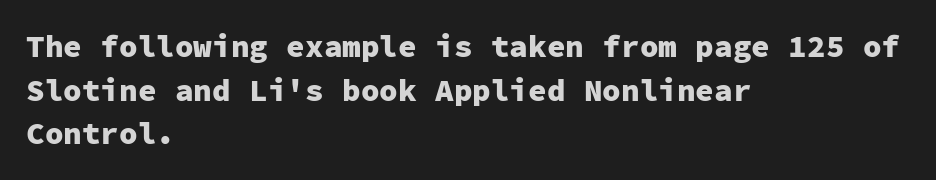
The image shows 31 px heavy sans-serif type, upright, monospaced; set left-aligned, normal line spacing (1.41x), normal letter spacing, not underlined; low stroke contrast and a medium x-height.
